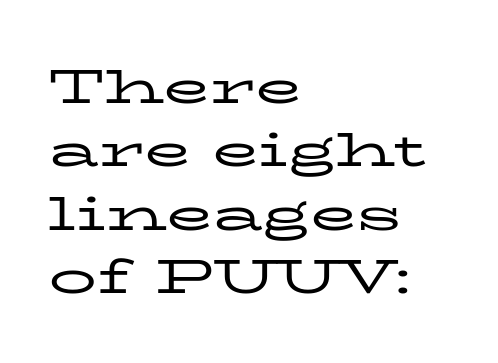
Q: Is the text bold? A: No.
Q: Is the text italic (slanted)? A: No, it is upright.
Q: Is the typeface a serif or a sans-serif typeface? A: Serif.
Q: Is the text underlined? A: No.
Q: How is the paragraph aligned? A: Left-aligned.
Q: Is the spacing between letters normal or unusually wide? A: Normal.
Q: Is the spacing between lines tight, normal or loose? A: Normal.
Q: Width (condensed, normal, or wide)? A: Wide.
Q: Stroke contrast? A: Low.
Q: x-height? A: Medium.
Q: Monospaced? A: No.
